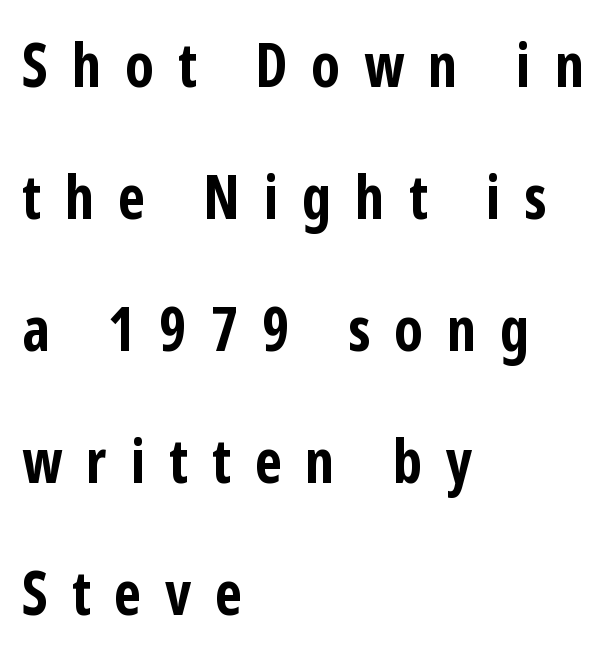
The image shows 60 px bold, condensed sans-serif type, upright; set left-aligned, loose line spacing (2.2x), unusually wide letter spacing (+0.4 em), not underlined; low stroke contrast and a medium x-height.
